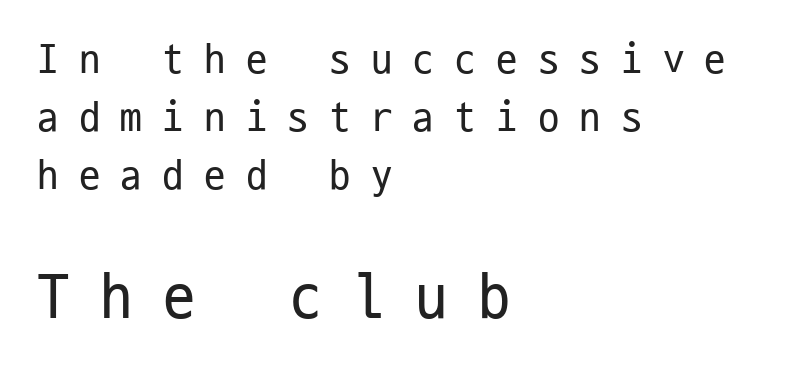
Q: Is the text bold? A: No.
Q: Is the text italic (slanted)? A: No, it is upright.
Q: Is the typeface a serif or a sans-serif typeface? A: Sans-serif.
Q: Is the text underlined? A: No.
Q: How is the paragraph aligned? A: Left-aligned.
Q: Is the spacing between letters normal or unusually wide? A: Unusually wide.
Q: Is the spacing between lines tight, normal or loose? A: Normal.
Q: Which block of text is set in a larger size, the first (top) or the second (bottom)? A: The second (bottom) one.
Q: Width (condensed, normal, or wide)? A: Condensed.
Q: Stroke contrast? A: Low.
Q: x-height? A: Medium.
Q: Monospaced? A: Yes.
